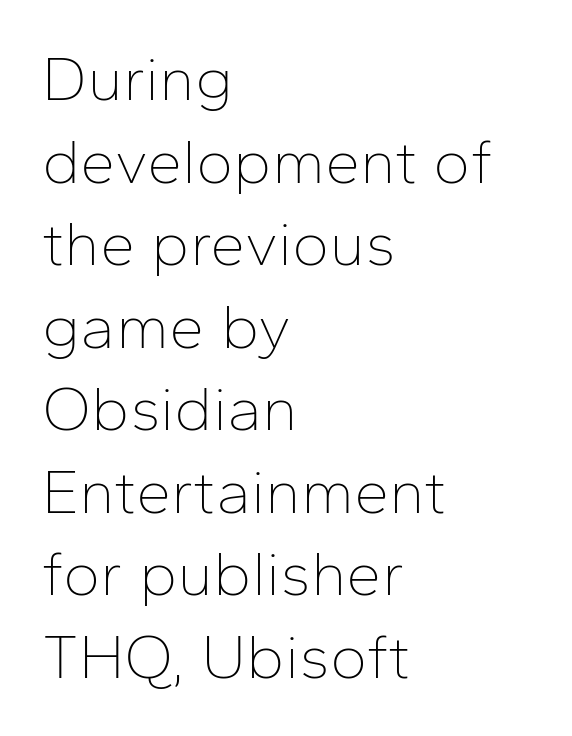
The image shows 63 px thin sans-serif type, upright; set left-aligned, normal line spacing (1.31x), normal letter spacing, not underlined; low stroke contrast and a medium x-height.
